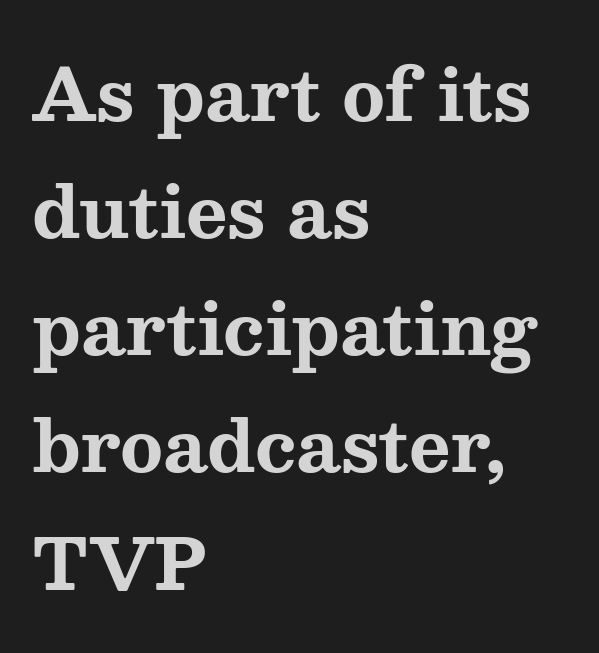
Q: Is the text bold? A: Yes.
Q: Is the text italic (slanted)? A: No, it is upright.
Q: Is the typeface a serif or a sans-serif typeface? A: Serif.
Q: Is the text underlined? A: No.
Q: How is the paragraph aligned? A: Left-aligned.
Q: Is the spacing between letters normal or unusually wide? A: Normal.
Q: Is the spacing between lines tight, normal or loose? A: Normal.
Q: Width (condensed, normal, or wide)? A: Wide.
Q: Stroke contrast? A: Medium.
Q: x-height? A: Medium.
Q: Monospaced? A: No.
